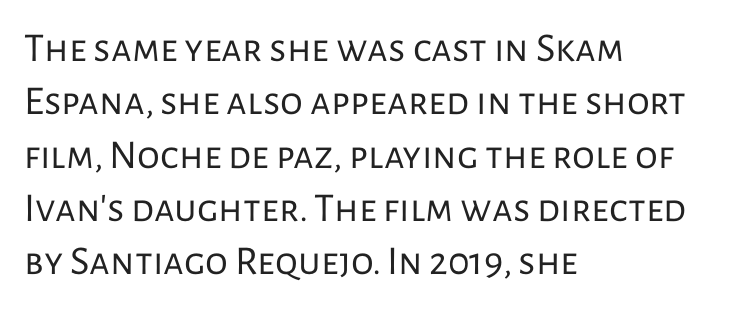
{"serif": "no", "italic": "no", "bold": "no", "weight": "regular", "width": "normal", "stroke_contrast": "low", "x_height": "medium", "monospaced": "no", "underline": "no", "align": "left", "line_spacing": "normal", "line_spacing_ratio": 1.3, "letter_spacing": "normal", "letter_spacing_em": 0.0, "glyph_px": 41}
